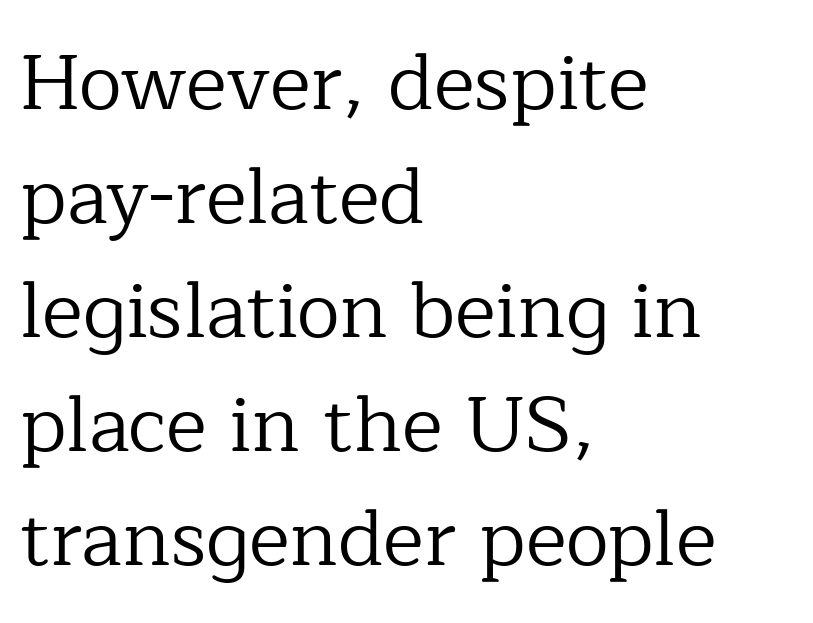
{"serif": "yes", "italic": "no", "bold": "no", "weight": "regular", "width": "normal", "stroke_contrast": "low", "x_height": "medium", "monospaced": "no", "underline": "no", "align": "left", "line_spacing": "normal", "line_spacing_ratio": 1.46, "letter_spacing": "normal", "letter_spacing_em": 0.0, "glyph_px": 78}
